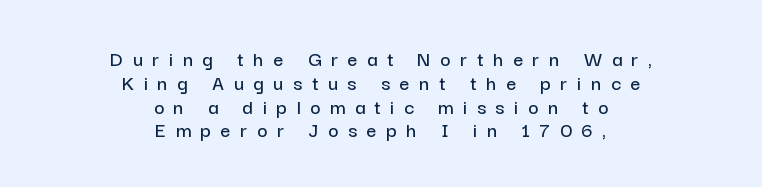
Q: Is the text italic (slanted)? A: No, it is upright.
Q: Is the text underlined? A: No.
Q: How is the paragraph aligned? A: Centered.
Q: Is the spacing between letters normal or unusually wide? A: Unusually wide.
Q: Is the spacing between lines tight, normal or loose? A: Tight.
